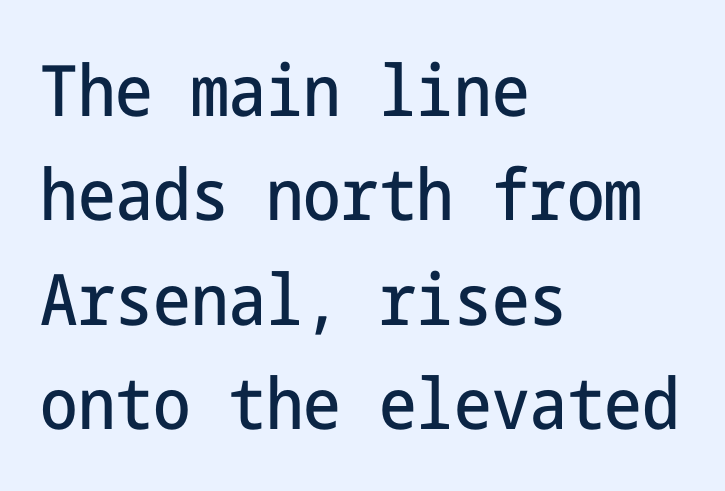
Q: Is the text italic (slanted)? A: No, it is upright.
Q: Is the typeface a serif or a sans-serif typeface? A: Sans-serif.
Q: Is the text underlined? A: No.
Q: How is the paragraph aligned? A: Left-aligned.
Q: Is the spacing between letters normal or unusually wide? A: Normal.
Q: Is the spacing between lines tight, normal or loose? A: Normal.
Q: Width (condensed, normal, or wide)? A: Condensed.
Q: Stroke contrast? A: Low.
Q: x-height? A: Medium.
